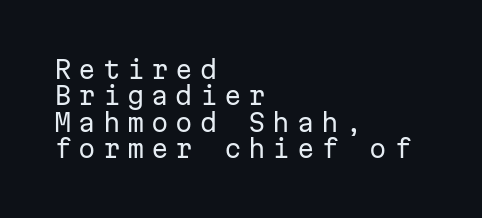
Type without underlining. The leading is snug, giving the passage a crowded texture. Layout note: lines flush left. Style check: upright.
